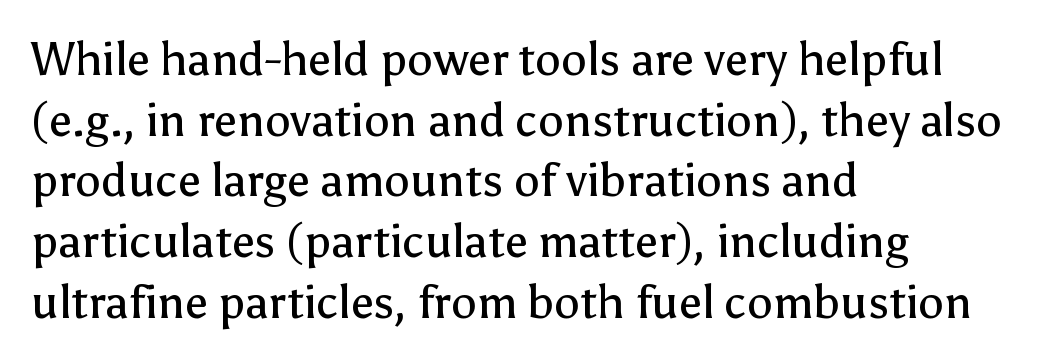
The image shows 46 px regular-weight sans-serif type, upright; set left-aligned, normal line spacing (1.32x), normal letter spacing, not underlined; low stroke contrast and a medium x-height.
